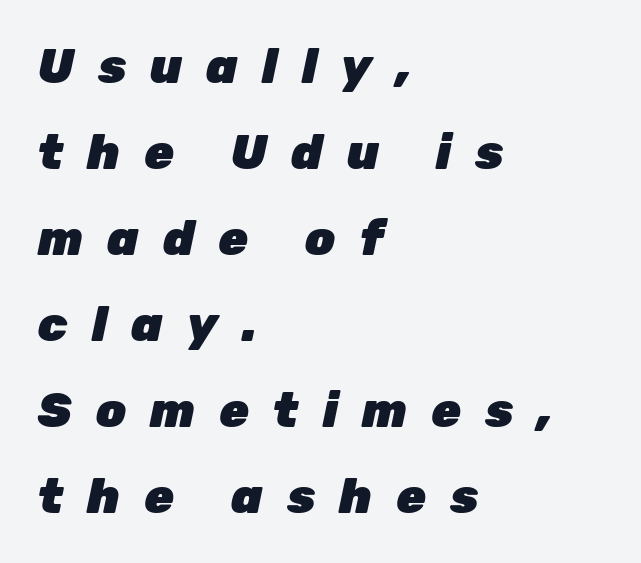
Q: Is the text bold? A: Yes.
Q: Is the text italic (slanted)? A: Yes, it leans right by about 12 degrees.
Q: Is the text underlined? A: No.
Q: How is the paragraph aligned? A: Left-aligned.
Q: Is the spacing between letters normal or unusually wide? A: Unusually wide.
Q: Width (condensed, normal, or wide)? A: Normal.
Q: Stroke contrast? A: Low.
Q: x-height? A: Medium.
Q: Monospaced? A: No.
